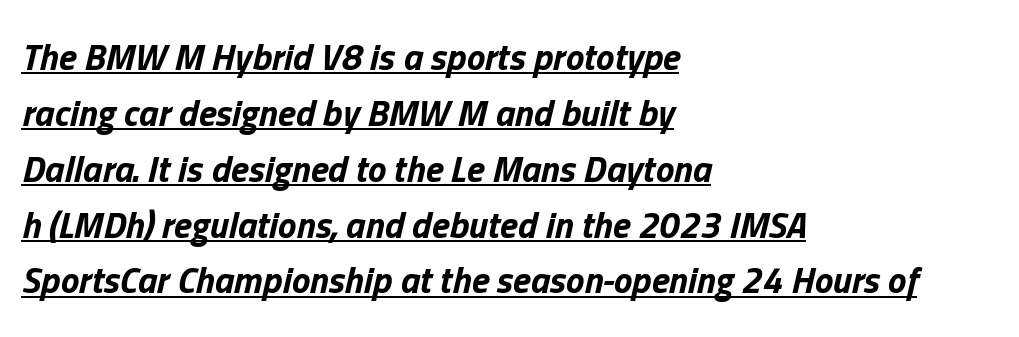
{"italic": "yes", "lean": "right", "slant_degrees": 13, "bold": "yes", "weight": "bold", "width": "normal", "stroke_contrast": "low", "x_height": "medium", "monospaced": "no", "underline": "yes", "align": "left", "line_spacing": "normal", "line_spacing_ratio": 1.51, "letter_spacing": "normal", "letter_spacing_em": 0.0, "glyph_px": 37}
